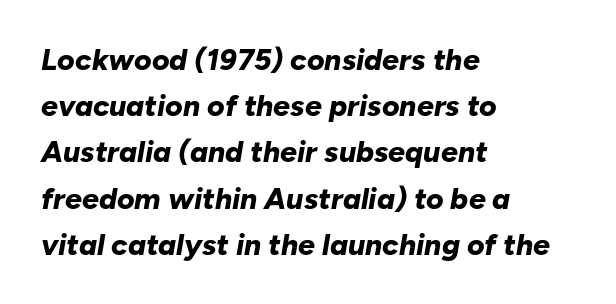
Check the space under the baseline: it is left empty. This sample has the flowing, uneven cadence of proportional lettering. In CSS terms this would be text-align: left. Line spacing here is normal. The tracking reads as untouched default to a designer's eye.
